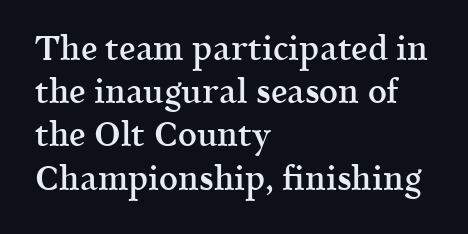
The image shows 33 px semibold serif type, upright; set left-aligned, normal line spacing (1.31x), normal letter spacing, not underlined; a medium x-height.
